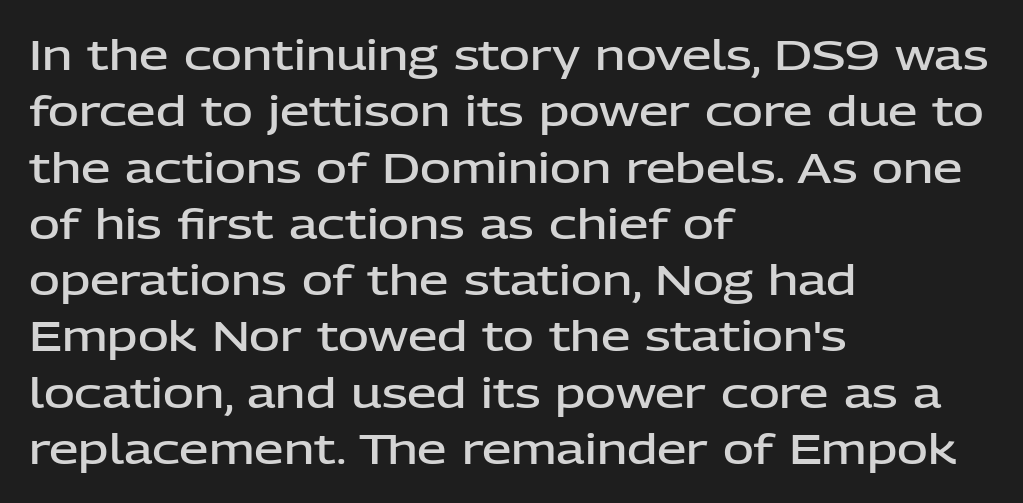
Strokes here are thickened, but only to semibold level. The text was rendered using a sans face with plain stroke endings. Clear beneath every line of the passage. The lettering holds an erect, upright posture throughout. Interline gaps are of average width in this sample.
